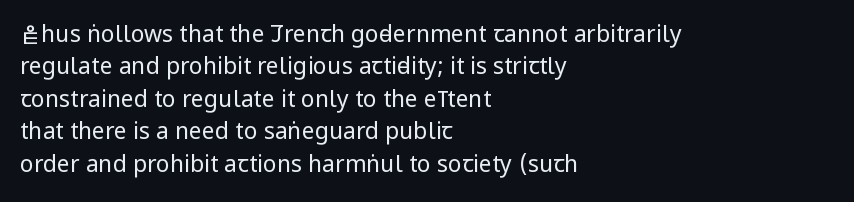
{"italic": "no", "bold": "no", "underline": "no", "align": "left", "line_spacing": "normal", "line_spacing_ratio": 1.41, "letter_spacing": "normal", "letter_spacing_em": 0.0, "glyph_px": 23}
